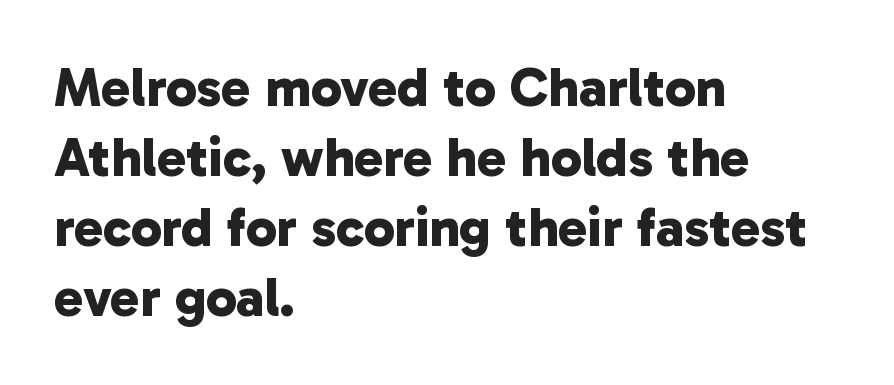
The image shows 55 px bold sans-serif type; set left-aligned, normal line spacing (1.27x), normal letter spacing, not underlined; low stroke contrast and a medium x-height.
